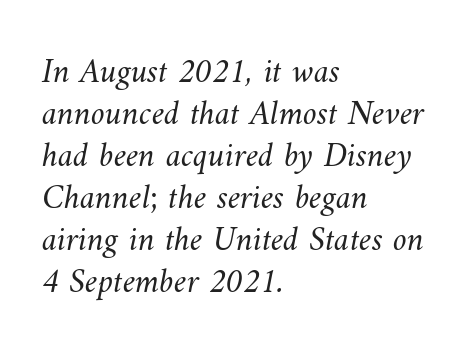
The ragged edge is on the right, which tells us the setting is flush left. Characters follow at the spacing the type designer built in. Spacing verdict: proportional, widths tailored to each character. Heaviness? Minimal to ordinary, like unemphasized prose. Descenders are the only things crossing below the line.
